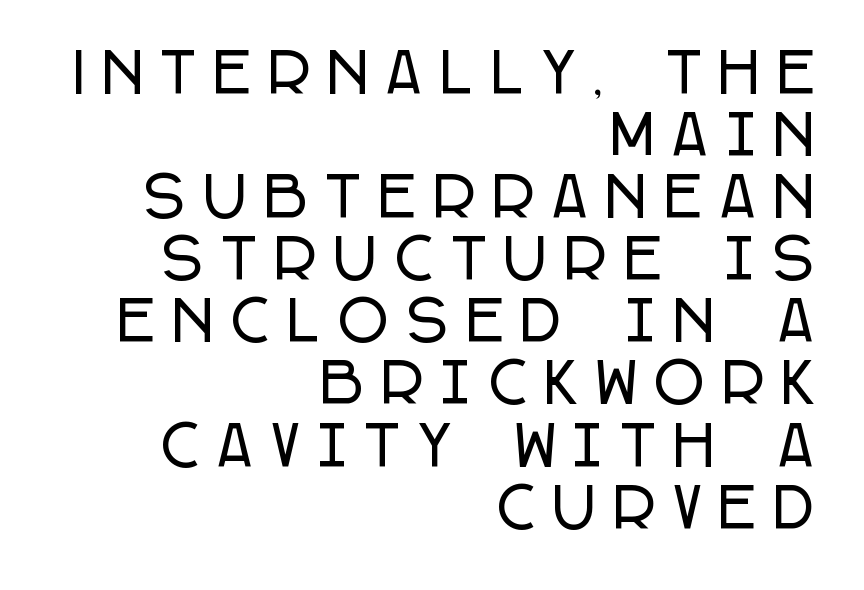
Q: Is the text italic (slanted)? A: No, it is upright.
Q: Is the typeface a serif or a sans-serif typeface? A: Sans-serif.
Q: Is the text underlined? A: No.
Q: How is the paragraph aligned? A: Right-aligned.
Q: Is the spacing between letters normal or unusually wide? A: Unusually wide.
Q: Is the spacing between lines tight, normal or loose? A: Tight.
Q: Width (condensed, normal, or wide)? A: Condensed.
Q: Stroke contrast? A: Low.
Q: x-height? A: Large.
Q: Monospaced? A: No.
